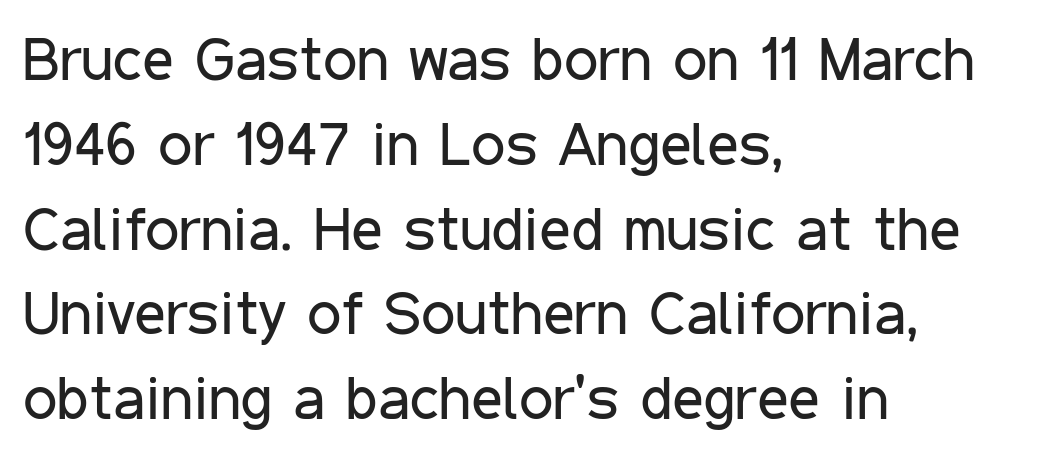
{"serif": "no", "italic": "no", "bold": "no", "weight": "regular", "width": "condensed", "stroke_contrast": "low", "x_height": "medium", "monospaced": "no", "underline": "no", "align": "left", "line_spacing": "normal", "line_spacing_ratio": 1.39, "letter_spacing": "normal", "letter_spacing_em": 0.0, "glyph_px": 61}
